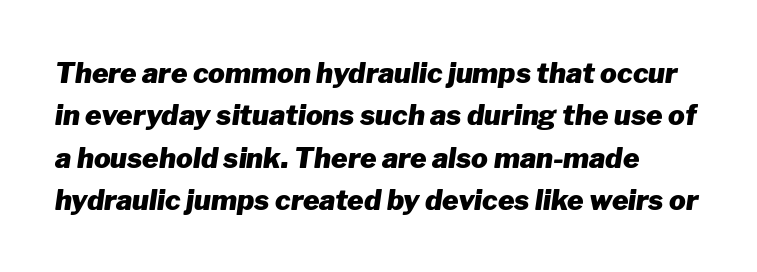
This is oblique type, the kind used for emphasis or titles. Heavy, bold letterforms. Looks like regular typesetting: each glyph gets only the width it needs. The block of text has a typical density, with ordinary space between rows.
